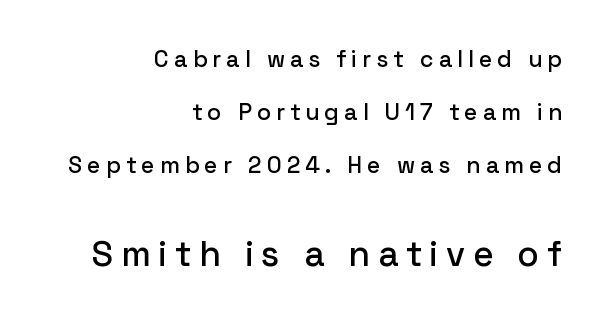
The image shows 35 px sans-serif type, upright; set right-aligned, loose line spacing (2.31x), unusually wide letter spacing (+0.22 em), not underlined; the second (bottom) block is 1.52x larger; low stroke contrast and a medium x-height.
